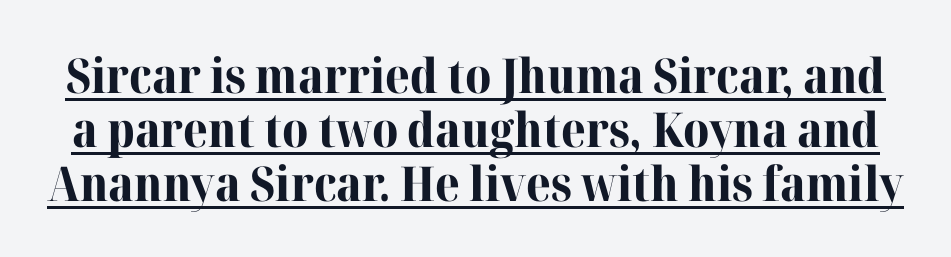
Q: Is the text bold? A: Yes.
Q: Is the text italic (slanted)? A: No, it is upright.
Q: Is the typeface a serif or a sans-serif typeface? A: Serif.
Q: Is the text underlined? A: Yes.
Q: Is the spacing between letters normal or unusually wide? A: Normal.
Q: Is the spacing between lines tight, normal or loose? A: Tight.
Q: Width (condensed, normal, or wide)? A: Normal.
Q: Stroke contrast? A: High.
Q: x-height? A: Medium.
Q: Monospaced? A: No.
